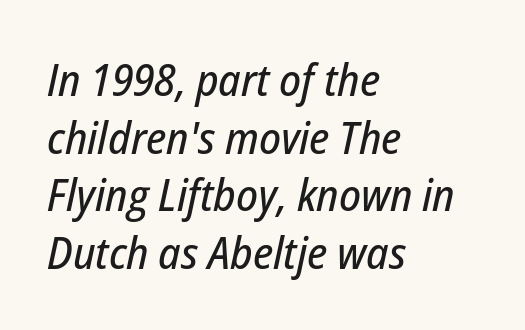
Q: Is the text italic (slanted)? A: Yes, it leans right by about 12 degrees.
Q: Is the text underlined? A: No.
Q: How is the paragraph aligned? A: Left-aligned.
Q: Is the spacing between letters normal or unusually wide? A: Normal.
Q: Is the spacing between lines tight, normal or loose? A: Normal.
Q: Width (condensed, normal, or wide)? A: Condensed.
Q: Stroke contrast? A: Low.
Q: x-height? A: Medium.
Q: Monospaced? A: No.
